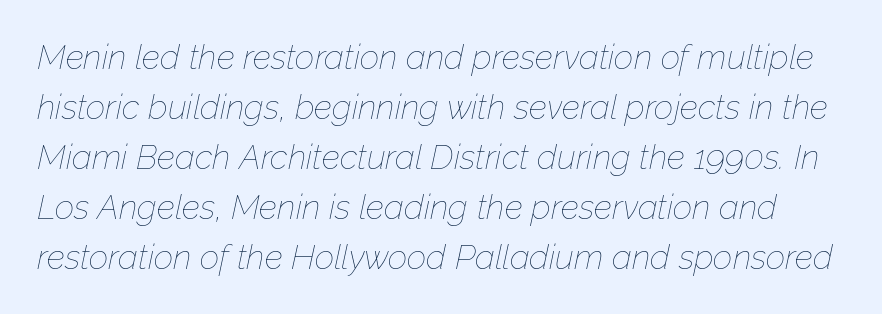
The image shows 34 px thin type, italic (leaning right); set normal line spacing (1.47x), normal letter spacing, not underlined; low stroke contrast and a medium x-height.
